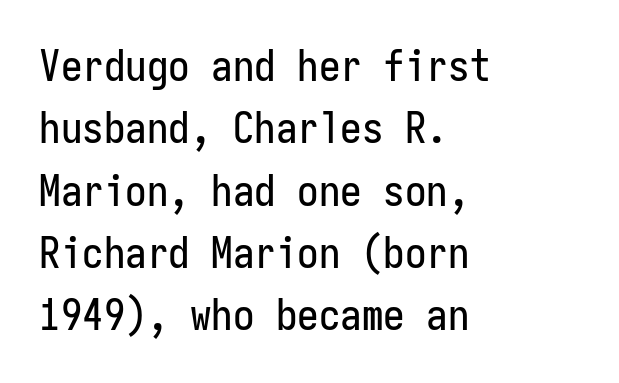
The image shows 43 px condensed sans-serif type, upright, monospaced; set left-aligned, normal line spacing (1.45x), normal letter spacing, not underlined; low stroke contrast and a medium x-height.
